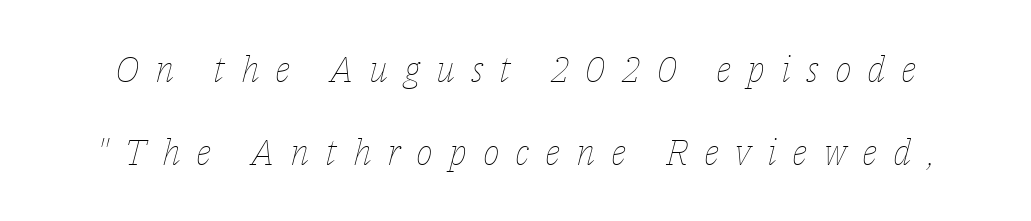
Q: Is the text bold? A: No.
Q: Is the text italic (slanted)? A: Yes, it leans right by about 14 degrees.
Q: Is the text underlined? A: No.
Q: Is the spacing between letters normal or unusually wide? A: Unusually wide.
Q: Is the spacing between lines tight, normal or loose? A: Loose.
Q: Width (condensed, normal, or wide)? A: Normal.
Q: Stroke contrast? A: Low.
Q: x-height? A: Medium.
Q: Monospaced? A: No.
